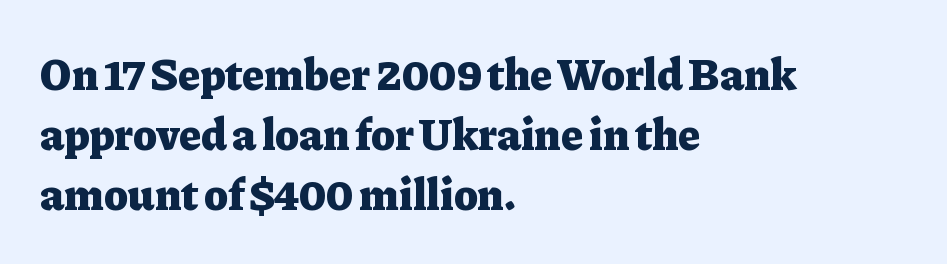
The image shows 45 px heavy serif type, upright; set left-aligned, normal line spacing (1.33x), normal letter spacing, not underlined; low stroke contrast and a medium x-height.
